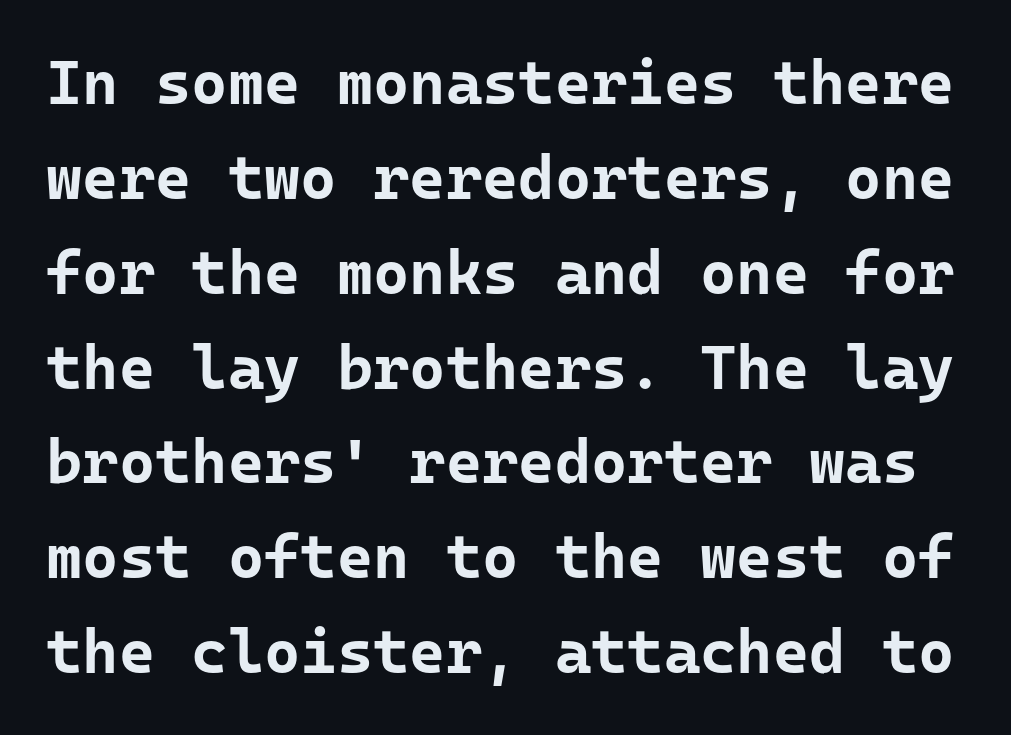
{"serif": "no", "italic": "no", "bold": "yes", "weight": "bold", "width": "normal", "stroke_contrast": "low", "x_height": "medium", "underline": "no", "line_spacing": "normal", "line_spacing_ratio": 1.53, "letter_spacing": "normal", "letter_spacing_em": 0.0, "glyph_px": 62}
